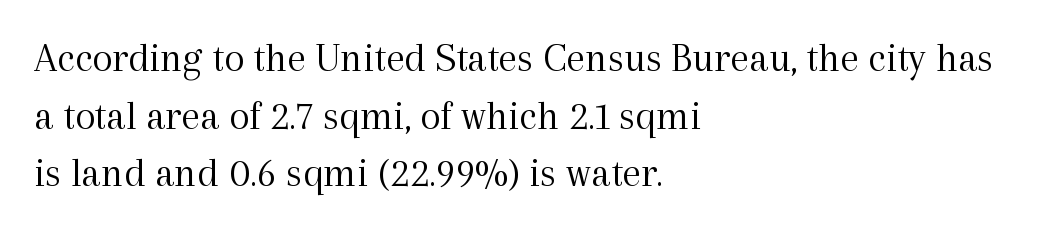
Quick note: not italic, upright. Has an underline been added? It has not. The face used here is proportionally spaced, like ordinary book or web type. Line spacing here is normal. Compared with a typical body face, this is equally light or lighter still.
